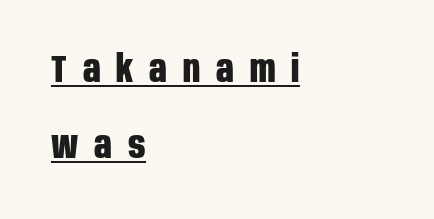
Q: Is the text bold? A: Yes.
Q: Is the text italic (slanted)? A: No, it is upright.
Q: Is the typeface a serif or a sans-serif typeface? A: Sans-serif.
Q: Is the text underlined? A: Yes.
Q: How is the paragraph aligned? A: Left-aligned.
Q: Is the spacing between letters normal or unusually wide? A: Unusually wide.
Q: Is the spacing between lines tight, normal or loose? A: Loose.
Q: Width (condensed, normal, or wide)? A: Condensed.
Q: Stroke contrast? A: Low.
Q: x-height? A: Large.
Q: Monospaced? A: No.
